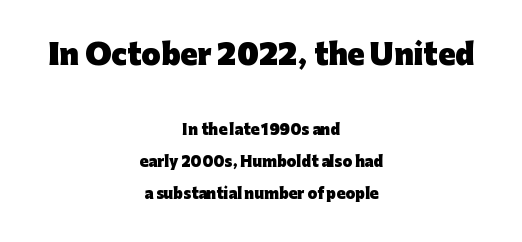
The image shows 28 px heavy sans-serif type, upright; set centered, loose line spacing (2.28x), normal letter spacing, not underlined; the first (top) block is 2.0x larger; low stroke contrast and a medium x-height.
